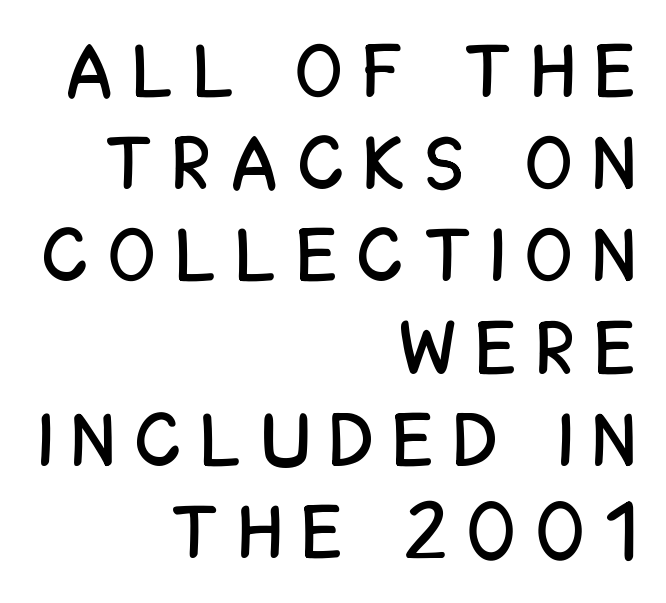
{"serif": "no", "italic": "no", "width": "condensed", "stroke_contrast": "low", "x_height": "large", "monospaced": "no", "underline": "no", "align": "right", "line_spacing_ratio": 1.23, "letter_spacing": "wide", "letter_spacing_em": 0.3, "glyph_px": 75}
